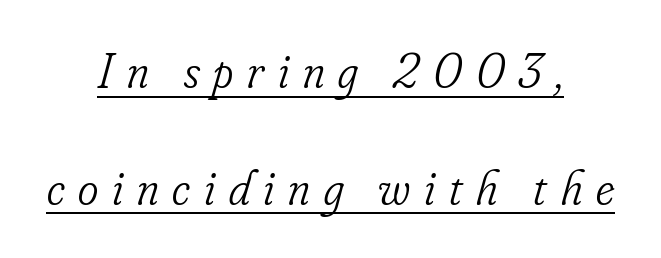
Q: Is the text bold? A: No.
Q: Is the text italic (slanted)? A: Yes, it leans right by about 16 degrees.
Q: Is the typeface a serif or a sans-serif typeface? A: Serif.
Q: Is the text underlined? A: Yes.
Q: How is the paragraph aligned? A: Centered.
Q: Is the spacing between letters normal or unusually wide? A: Unusually wide.
Q: Is the spacing between lines tight, normal or loose? A: Loose.
Q: Width (condensed, normal, or wide)? A: Condensed.
Q: Stroke contrast? A: Low.
Q: x-height? A: Small.
Q: Monospaced? A: No.
